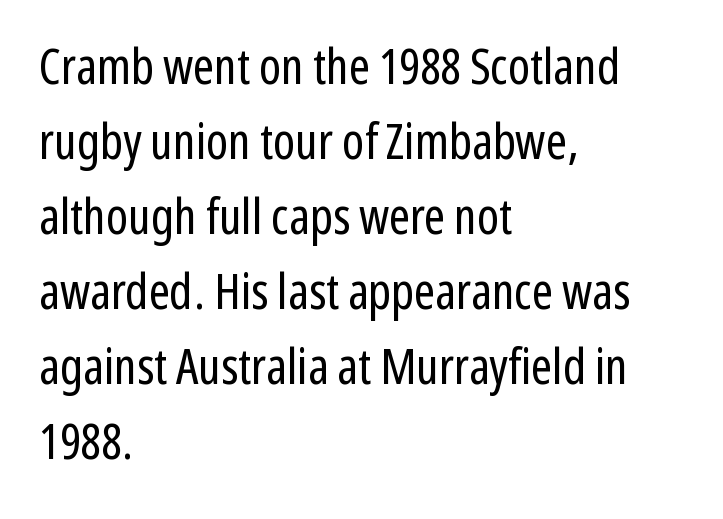
Q: Is the text bold? A: No.
Q: Is the text italic (slanted)? A: No, it is upright.
Q: Is the typeface a serif or a sans-serif typeface? A: Sans-serif.
Q: Is the text underlined? A: No.
Q: How is the paragraph aligned? A: Left-aligned.
Q: Is the spacing between letters normal or unusually wide? A: Normal.
Q: Is the spacing between lines tight, normal or loose? A: Normal.
Q: Width (condensed, normal, or wide)? A: Condensed.
Q: Stroke contrast? A: Low.
Q: x-height? A: Medium.
Q: Monospaced? A: No.
